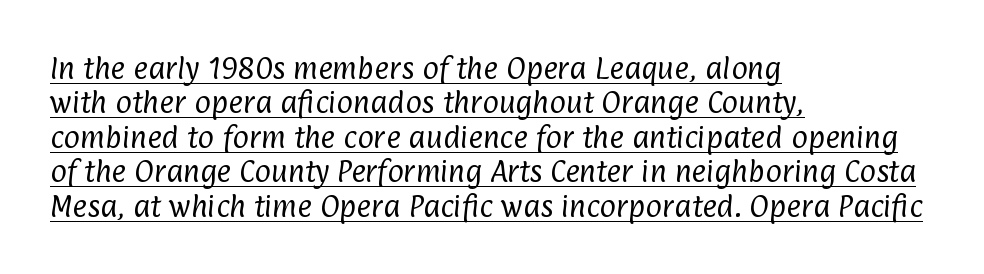
Underlined type. Line beginnings align vertically; line endings do not. Students, observe: this is what conventionally led text looks like. Weight: in the light-to-regular range.
